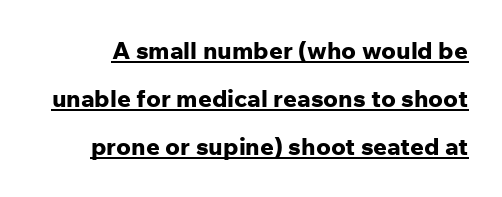
Quick note: interline space is abundant. Nothing unusual about the tracking: characters are spaced as the font intends. Compared with an ordinary text face, these strokes are far heavier — a full bold. Somebody hit Ctrl+U on this one — the words are underlined. Does the lettering tilt? It doesn't — this is upright.
